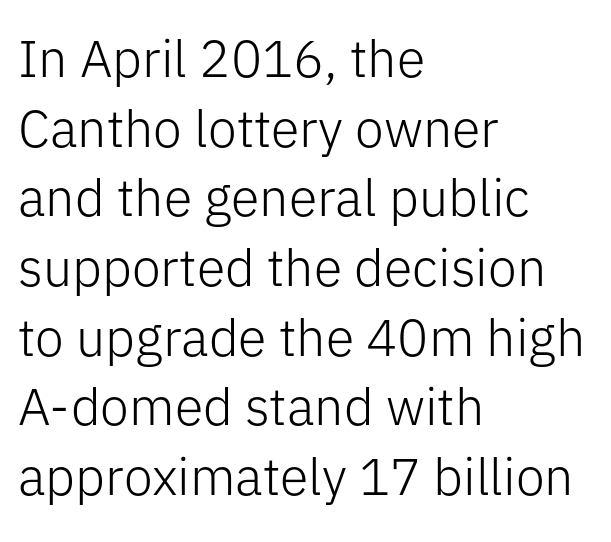
The strokes carry an ordinary text weight at most. Think of a printed novel: that variable character pitch is what you see here. Designer's note — italics off, roman on. This block has exactly the height ordinary leading produces. No feet cap the strokes, marking this as sans-serif type.
